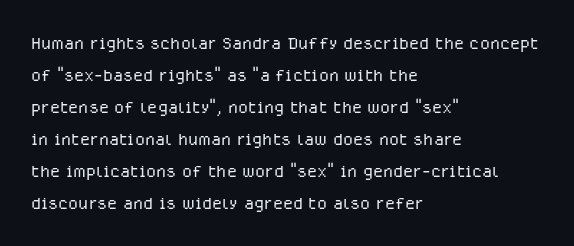
{"italic": "no", "bold": "no", "underline": "no", "align": "left", "line_spacing": "normal", "line_spacing_ratio": 1.39, "letter_spacing": "normal", "letter_spacing_em": 0.0, "glyph_px": 23}
